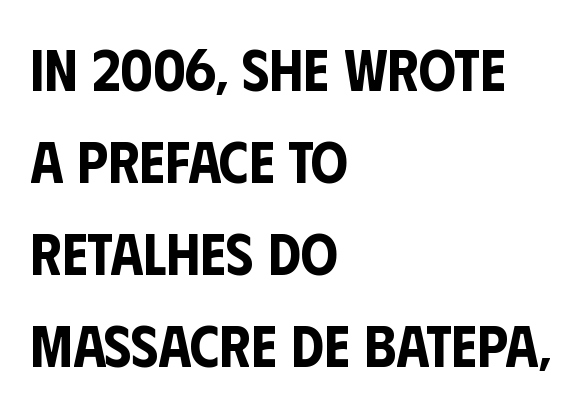
{"serif": "no", "italic": "no", "width": "condensed", "stroke_contrast": "low", "x_height": "large", "monospaced": "no", "underline": "no", "align": "left", "line_spacing": "normal", "line_spacing_ratio": 1.56, "letter_spacing": "normal", "letter_spacing_em": 0.0, "glyph_px": 59}
